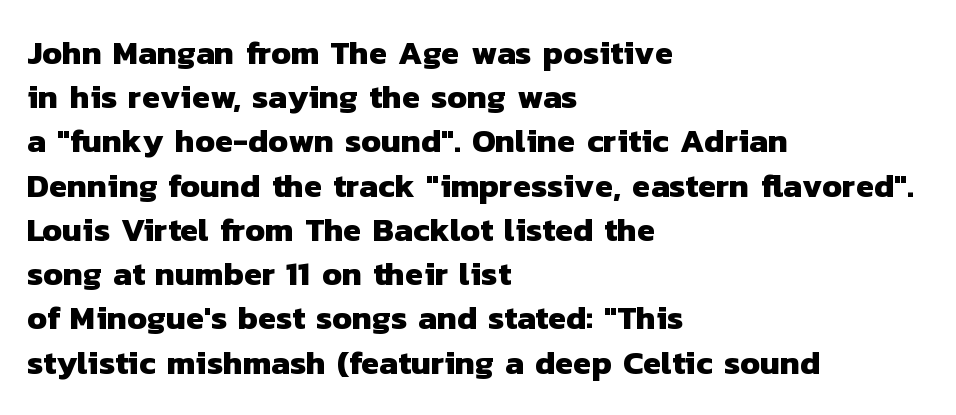
Q: Is the text bold? A: Yes.
Q: Is the typeface a serif or a sans-serif typeface? A: Sans-serif.
Q: Is the text underlined? A: No.
Q: How is the paragraph aligned? A: Left-aligned.
Q: Is the spacing between letters normal or unusually wide? A: Normal.
Q: Is the spacing between lines tight, normal or loose? A: Normal.
Q: Width (condensed, normal, or wide)? A: Normal.
Q: Stroke contrast? A: Low.
Q: x-height? A: Medium.
Q: Monospaced? A: No.
